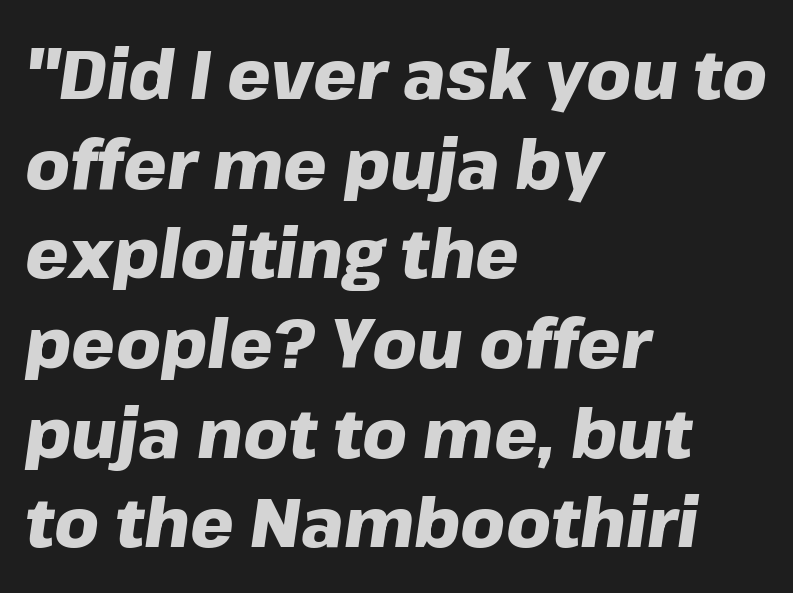
The image shows 69 px heavy type, italic (leaning right); set left-aligned, normal line spacing (1.3x), normal letter spacing, not underlined; low stroke contrast and a medium x-height.
